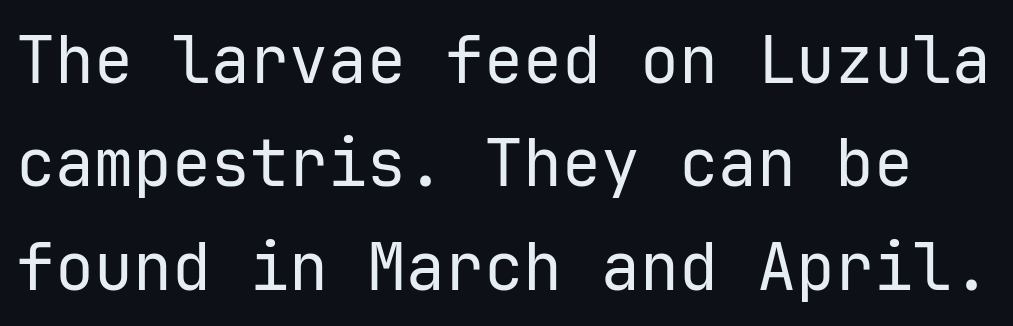
{"serif": "no", "italic": "no", "bold": "no", "weight": "regular", "width": "normal", "stroke_contrast": "low", "x_height": "medium", "monospaced": "yes", "underline": "no", "line_spacing": "normal", "line_spacing_ratio": 1.59, "letter_spacing": "normal", "letter_spacing_em": 0.0, "glyph_px": 65}
